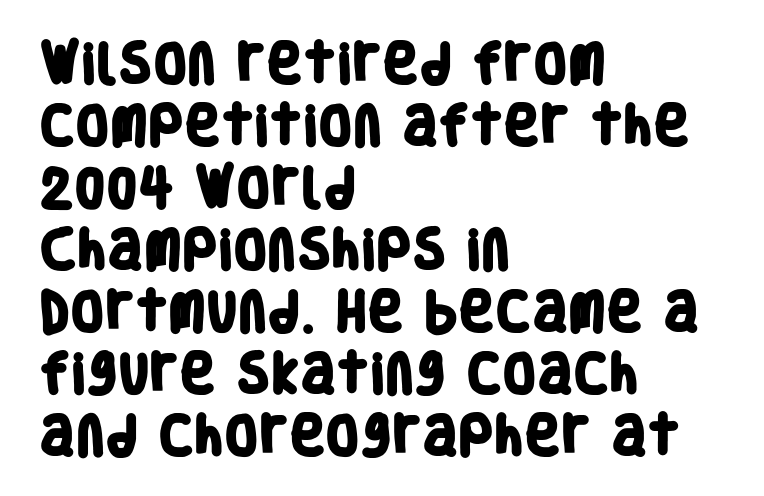
{"serif": "no", "bold": "yes", "weight": "heavy", "width": "condensed", "stroke_contrast": "low", "x_height": "large", "monospaced": "no", "underline": "no", "align": "left", "line_spacing": "normal", "line_spacing_ratio": 1.41, "letter_spacing": "normal", "letter_spacing_em": 0.0, "glyph_px": 44}
